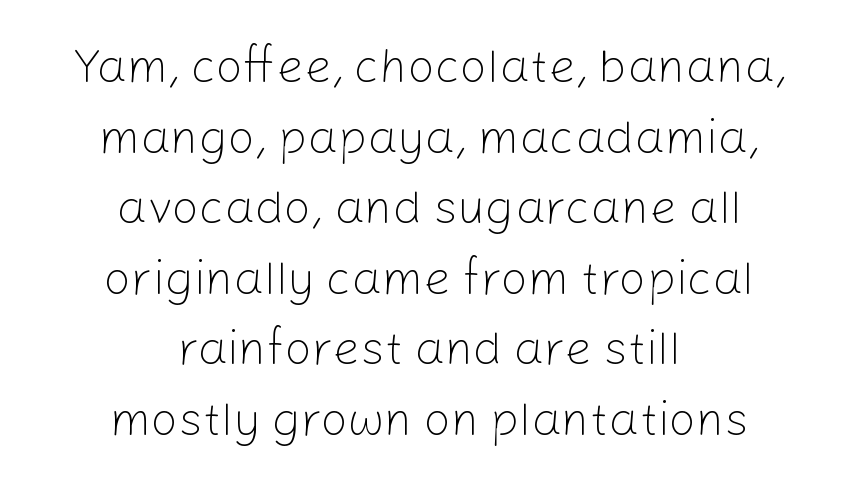
{"serif": "no", "italic": "no", "bold": "no", "weight": "light", "width": "normal", "stroke_contrast": "low", "x_height": "medium", "monospaced": "no", "underline": "no", "align": "center", "line_spacing": "normal", "line_spacing_ratio": 1.47, "letter_spacing": "normal", "letter_spacing_em": 0.0, "glyph_px": 48}
